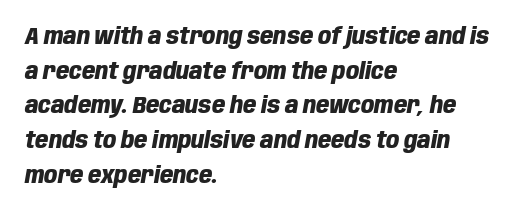
The paragraph shown leans on its left margin. The font's italic variant was chosen for this text. The passage shown is not underscored anywhere. In terms of leading, this rendering sits right in the middle.
